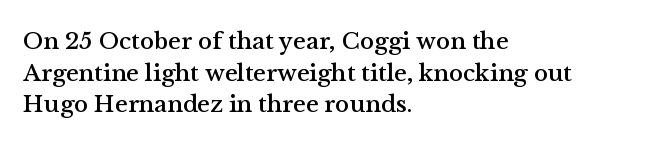
{"italic": "no", "underline": "no", "align": "left", "line_spacing": "normal", "line_spacing_ratio": 1.32, "letter_spacing": "normal", "letter_spacing_em": 0.0, "glyph_px": 24}
